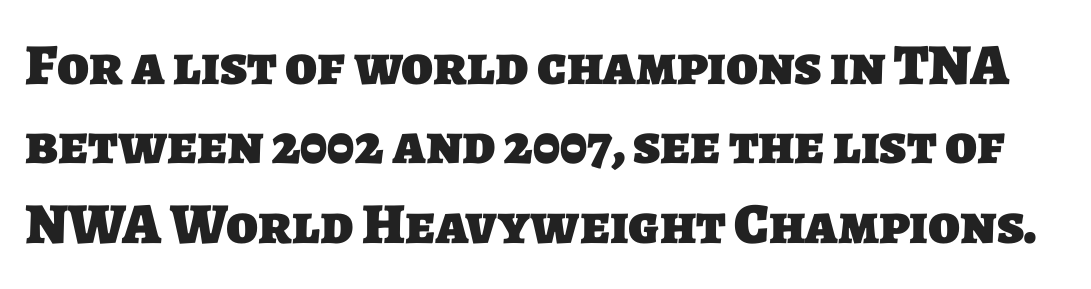
Q: Is the text bold? A: Yes.
Q: Is the typeface a serif or a sans-serif typeface? A: Sans-serif.
Q: Is the text underlined? A: No.
Q: Is the spacing between letters normal or unusually wide? A: Normal.
Q: Is the spacing between lines tight, normal or loose? A: Normal.
Q: Width (condensed, normal, or wide)? A: Normal.
Q: Stroke contrast? A: Low.
Q: x-height? A: Large.
Q: Monospaced? A: No.
